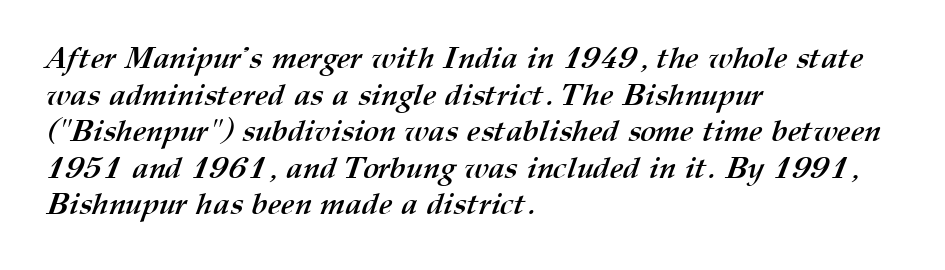
The image shows 30 px semibold type; set left-aligned, line spacing 1.22x, normal letter spacing, not underlined; medium stroke contrast and a medium x-height.
